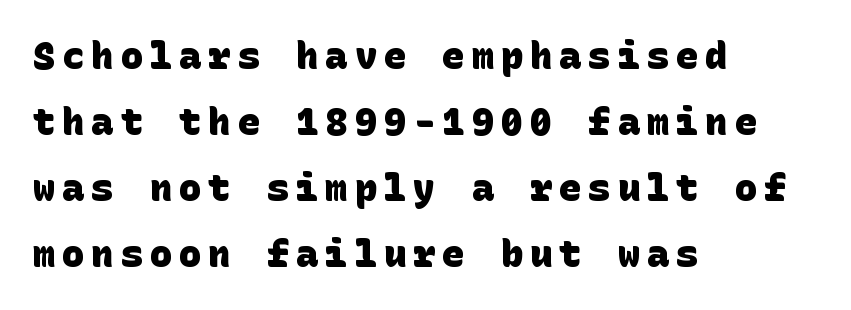
What weight is shown? A full bold with thick strokes. Just letters on the line, the space beneath them empty. Each line starts at the same left margin while the right side varies. Look at the bottom of the vertical strokes: they stop flat, with no serifs.
